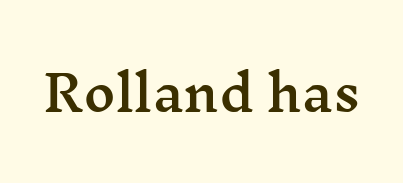
{"serif": "yes", "italic": "no", "width": "wide", "stroke_contrast": "medium", "x_height": "medium", "monospaced": "no", "underline": "no", "letter_spacing": "normal", "letter_spacing_em": 0.0, "glyph_px": 49}
